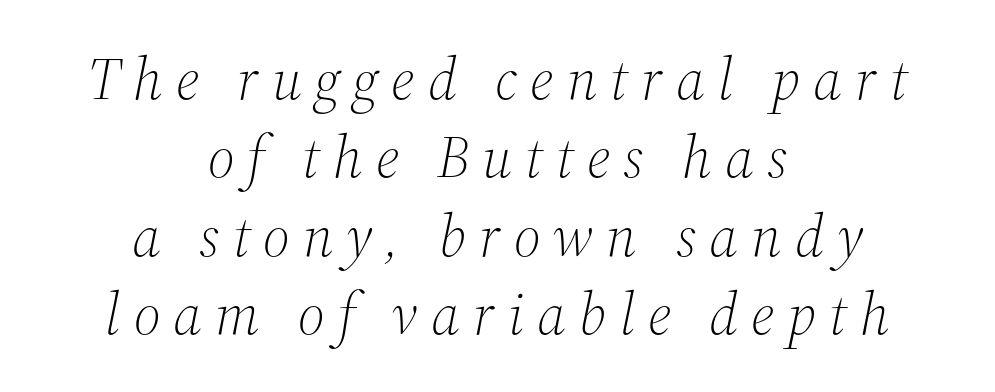
{"serif": "yes", "italic": "yes", "lean": "right", "slant_degrees": 12, "bold": "no", "weight": "light", "width": "normal", "stroke_contrast": "medium", "x_height": "medium", "monospaced": "no", "underline": "no", "align": "center", "line_spacing": "normal", "line_spacing_ratio": 1.33, "letter_spacing": "wide", "letter_spacing_em": 0.22, "glyph_px": 59}
